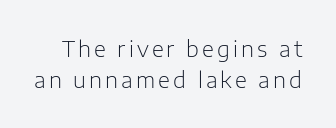
The image shows 22 px text type, upright; set normal line spacing (1.43x), not underlined.
